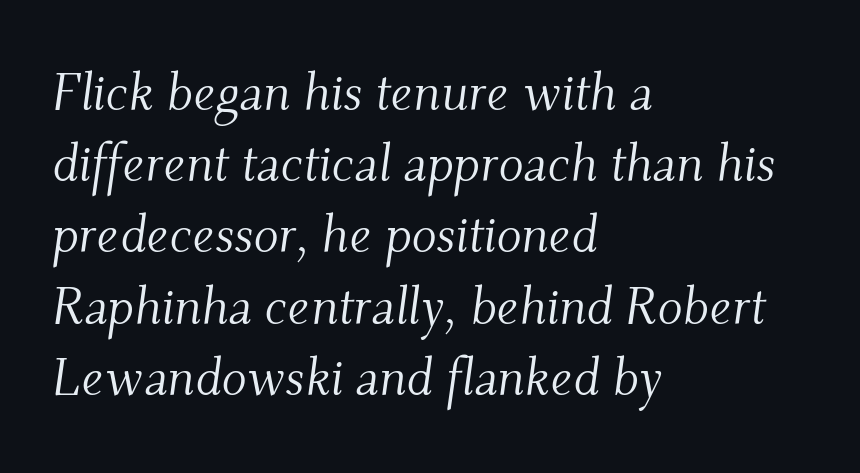
{"serif": "yes", "italic": "yes", "lean": "right", "slant_degrees": 9, "bold": "no", "weight": "light", "width": "normal", "stroke_contrast": "medium", "x_height": "small", "monospaced": "no", "underline": "no", "align": "left", "line_spacing": "normal", "line_spacing_ratio": 1.37, "letter_spacing": "normal", "letter_spacing_em": 0.0, "glyph_px": 52}
